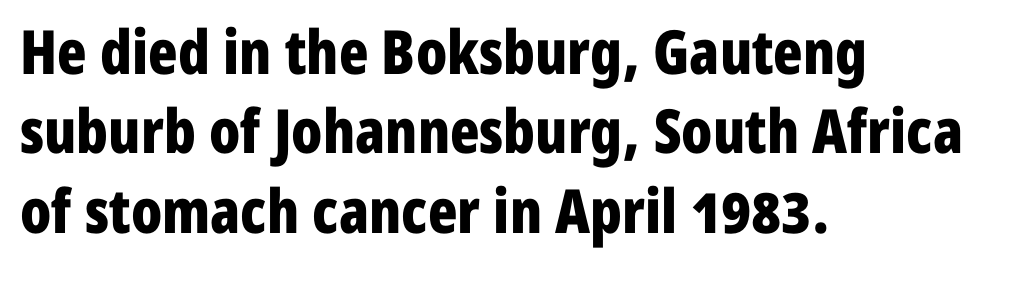
The image shows 61 px bold, condensed sans-serif type, upright; set left-aligned, normal line spacing (1.3x), normal letter spacing, not underlined; low stroke contrast and a medium x-height.
